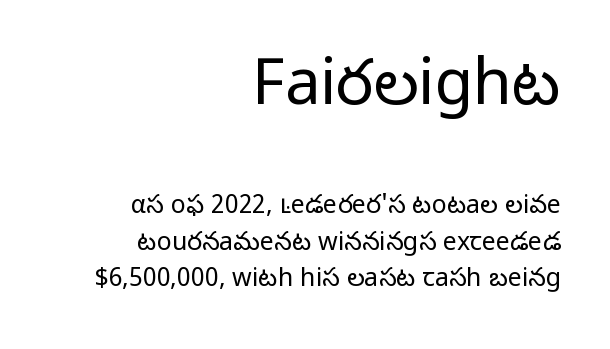
The image shows 63 px light sans-serif type, upright; set right-aligned, normal line spacing (1.46x), normal letter spacing, not underlined; the first (top) block is 2.52x larger; low stroke contrast and a medium x-height.
